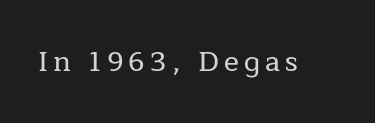
{"serif": "yes", "italic": "no", "width": "normal", "stroke_contrast": "low", "x_height": "medium", "monospaced": "no", "underline": "no", "glyph_px": 28}
